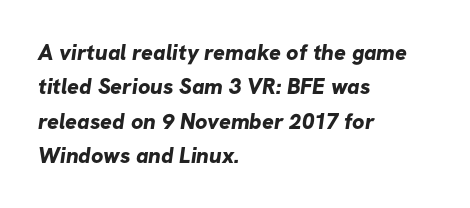
The space directly below the letters is spotless. Visually the block forms a straight wall on the left and a jagged coastline on the right. Inter-character spacing is left at the font's built-in metrics. Heavy, bold letterforms. Regular leading.
